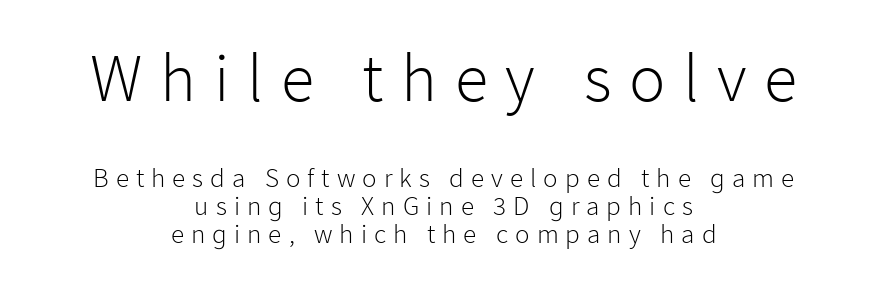
{"serif": "no", "italic": "no", "bold": "no", "weight": "light", "width": "normal", "stroke_contrast": "low", "x_height": "medium", "monospaced": "no", "underline": "no", "align": "center", "line_spacing": "tight", "line_spacing_ratio": 1.05, "letter_spacing": "wide", "letter_spacing_em": 0.26, "larger_block": "first", "size_ratio": 2.52, "glyph_px": 68}
